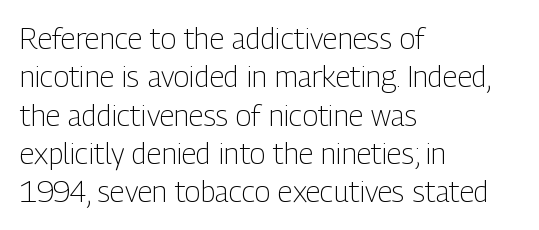
The image shows 29 px light, condensed sans-serif type, upright; set left-aligned, normal line spacing (1.32x), normal letter spacing, not underlined; low stroke contrast and a medium x-height.
